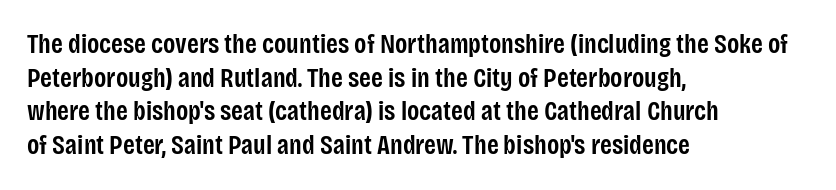
{"italic": "no", "bold": "semi", "underline": "no", "align": "left", "line_spacing": "normal", "line_spacing_ratio": 1.25, "letter_spacing": "normal", "letter_spacing_em": 0.0, "glyph_px": 27}
